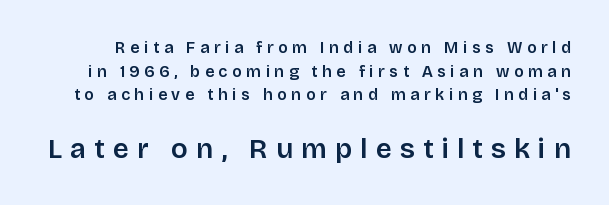
The image shows 28 px sans-serif type, upright; set normal line spacing (1.48x), unusually wide letter spacing (+0.29 em), not underlined; the second (bottom) block is 1.75x larger; low stroke contrast and a large x-height.
